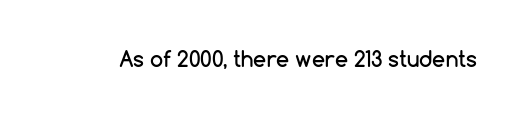
{"italic": "no", "underline": "no", "letter_spacing": "normal", "letter_spacing_em": 0.0, "glyph_px": 21}
